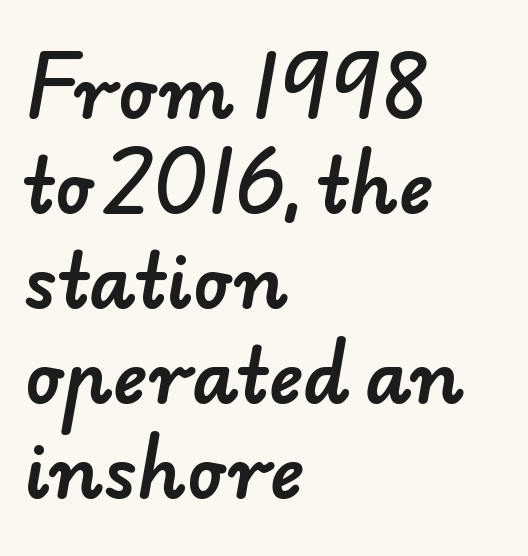
{"serif": "no", "width": "normal", "stroke_contrast": "low", "x_height": "small", "monospaced": "no", "underline": "no", "align": "left", "line_spacing": "normal", "line_spacing_ratio": 1.3, "letter_spacing": "normal", "letter_spacing_em": 0.0, "glyph_px": 73}
